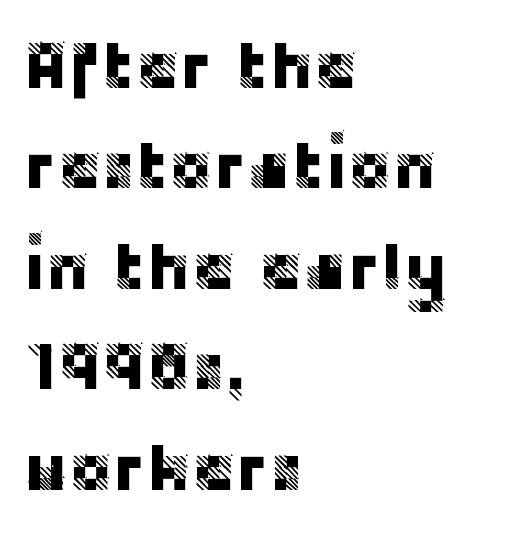
{"serif": "no", "italic": "no", "width": "normal", "stroke_contrast": "low", "x_height": "large", "monospaced": "no", "underline": "no", "align": "left", "line_spacing": "normal", "line_spacing_ratio": 1.5, "letter_spacing": "normal", "letter_spacing_em": 0.0, "glyph_px": 67}
